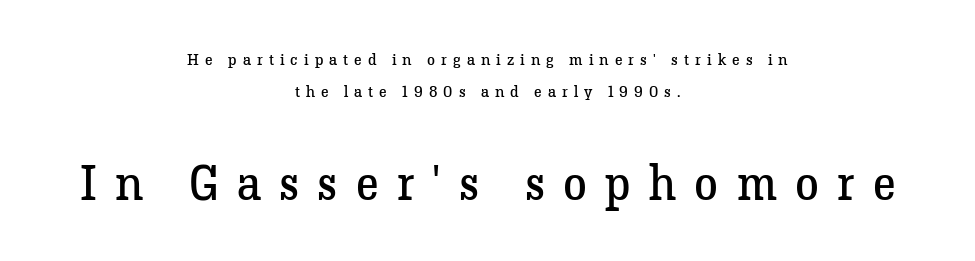
The image shows 48 px regular-weight serif type, upright; set centered, loose line spacing (2.02x), unusually wide letter spacing (+0.38 em), not underlined; the second (bottom) block is 3.0x larger; low stroke contrast and a medium x-height.
